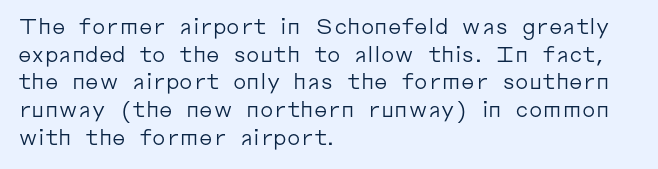
Every stem runs plumb, perpendicular to the baseline. Leftover space on each line is placed entirely after the last word. Check the space under the baseline: it is left empty. This reads as an unemphasized weight, regular at the heaviest. Caption: standard tracking, unaltered.
